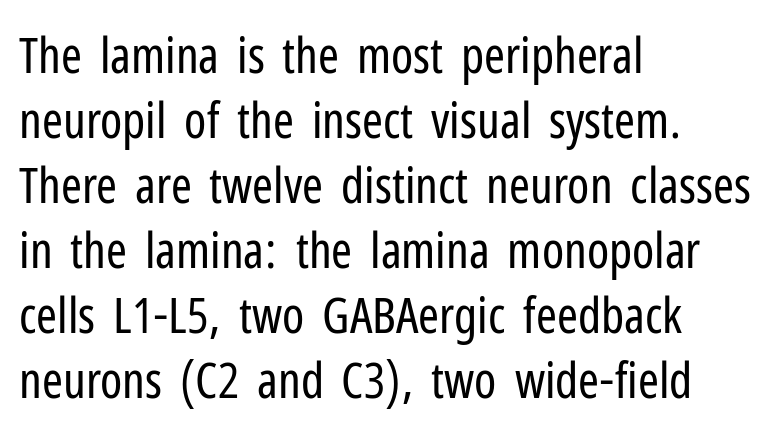
{"serif": "no", "italic": "no", "bold": "no", "weight": "regular", "width": "condensed", "stroke_contrast": "low", "x_height": "medium", "monospaced": "no", "underline": "no", "align": "left", "line_spacing": "normal", "line_spacing_ratio": 1.3, "letter_spacing": "normal", "letter_spacing_em": 0.0, "glyph_px": 50}
